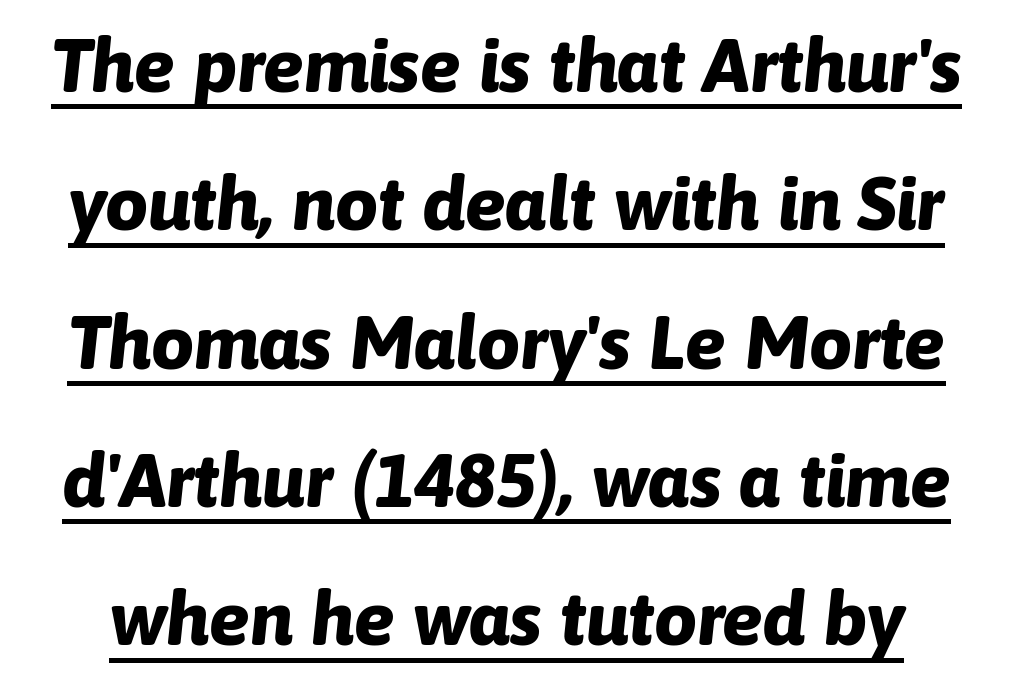
Underlined type. The passage shown leans; its letterforms are oblique. The letters advance in unequal steps, a hallmark of proportional type. Students, this is bold: see how much ink each stroke carries. Nothing unusual about the tracking: characters are spaced as the font intends.
